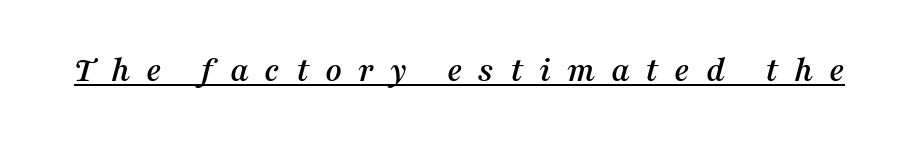
The image shows 36 px serif type, italic (leaning right); set unusually wide letter spacing (+0.44 em), underlined; medium stroke contrast and a medium x-height.
